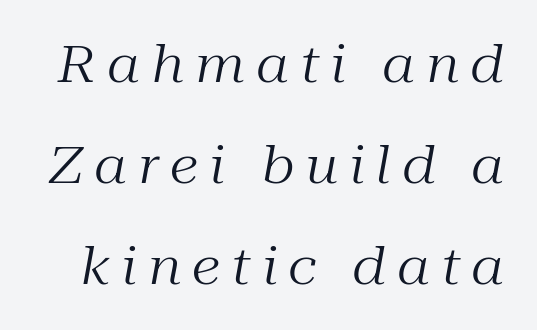
{"serif": "yes", "italic": "yes", "lean": "right", "slant_degrees": 10, "bold": "no", "weight": "regular", "width": "normal", "stroke_contrast": "medium", "x_height": "medium", "monospaced": "no", "underline": "no", "line_spacing": "loose", "line_spacing_ratio": 1.94, "letter_spacing": "wide", "letter_spacing_em": 0.21, "glyph_px": 52}
